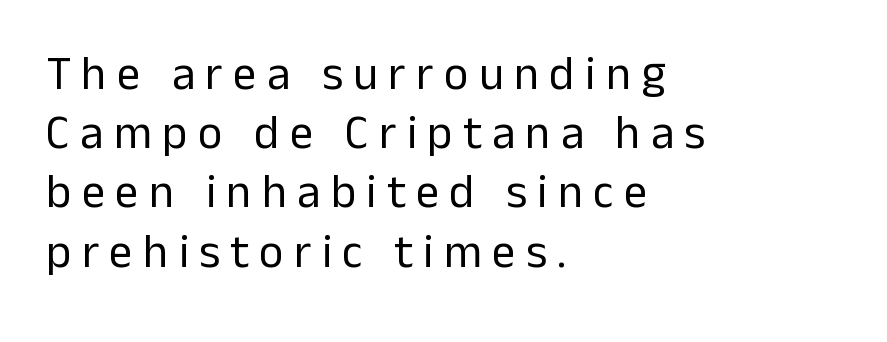
{"serif": "no", "italic": "no", "bold": "no", "weight": "regular", "width": "normal", "stroke_contrast": "low", "x_height": "medium", "monospaced": "no", "underline": "no", "align": "left", "line_spacing": "normal", "line_spacing_ratio": 1.26, "letter_spacing": "wide", "letter_spacing_em": 0.22, "glyph_px": 47}
